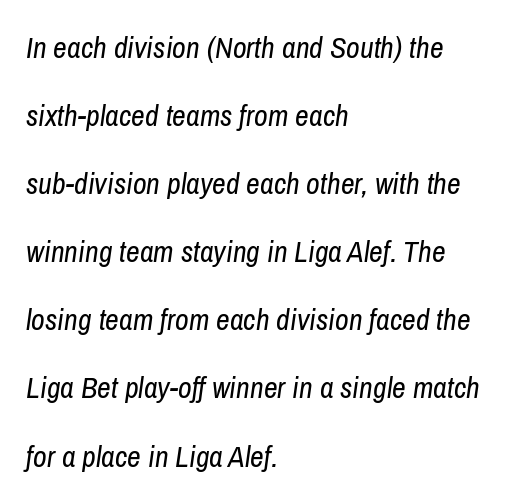
{"italic": "yes", "lean": "right", "slant_degrees": 8, "bold": "no", "weight": "regular", "width": "condensed", "stroke_contrast": "low", "x_height": "medium", "monospaced": "no", "underline": "no", "align": "left", "line_spacing": "loose", "line_spacing_ratio": 2.27, "letter_spacing": "normal", "letter_spacing_em": 0.0, "glyph_px": 30}
